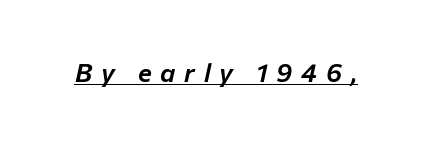
Q: Is the text italic (slanted)? A: Yes, it leans right by about 12 degrees.
Q: Is the text underlined? A: Yes.
Q: Is the spacing between letters normal or unusually wide? A: Unusually wide.
